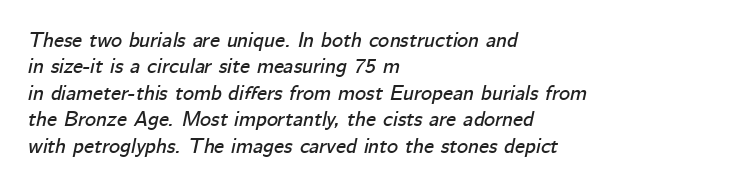
The image shows 21 px text type, italic (leaning right); set left-aligned, normal line spacing (1.26x), normal letter spacing, not underlined.
